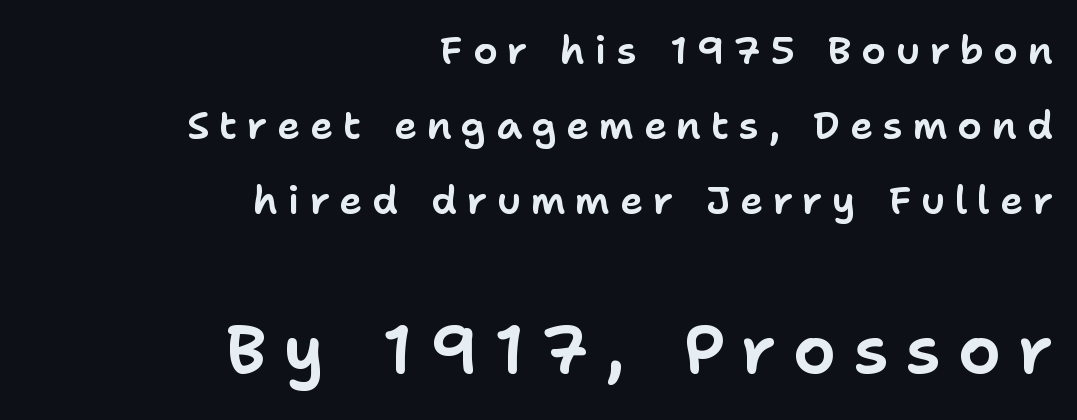
The image shows 68 px sans-serif type, upright; set right-aligned, loose line spacing (1.92x), unusually wide letter spacing (+0.25 em), not underlined; the second (bottom) block is 1.74x larger; low stroke contrast and a medium x-height.
